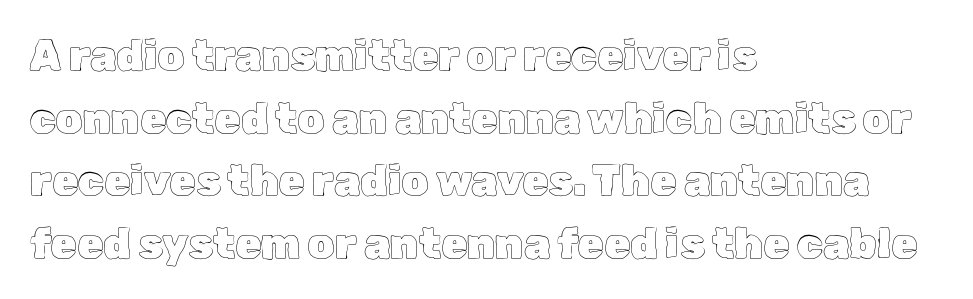
Think of a printed novel: that variable character pitch is what you see here. These lines keep a tight, regular rhythm from letter to letter. Teacher's note: observe the even left margin — that is flush-left alignment. Decoration check: the copy has no underline. Baseline-to-baseline distance is the conventional proportion of letter height.
